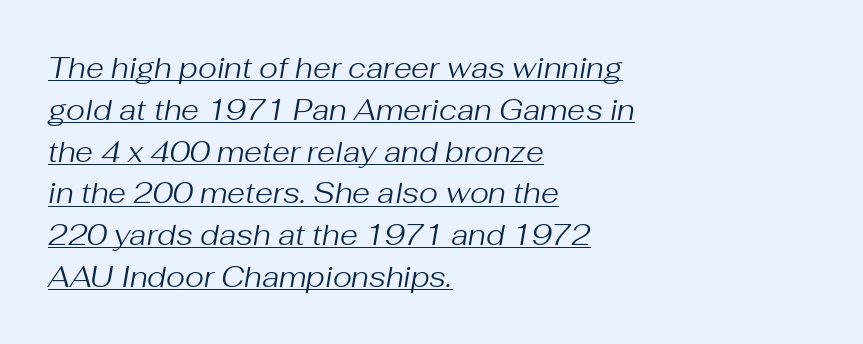
Is the block centered? No — it sits flush against the left margin. The specimen reads as italic at a glance. Words appear dense and cohesive because spacing is normal. Think of a printed novel: that variable character pitch is what you see here. Summary of weight: not heavy and not bold.
